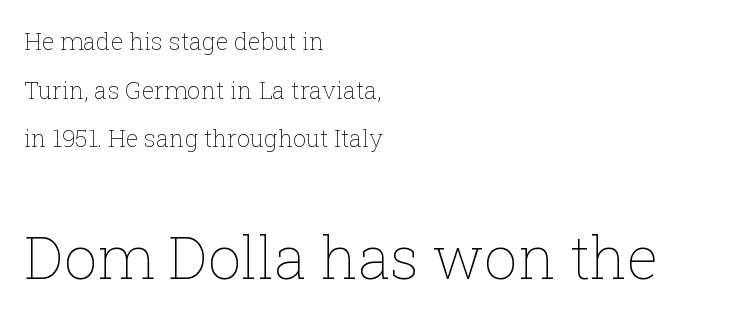
The image shows 59 px thin type, upright; set left-aligned, loose line spacing (2.03x), normal letter spacing, not underlined; the second (bottom) block is 2.46x larger; low stroke contrast and a medium x-height.
